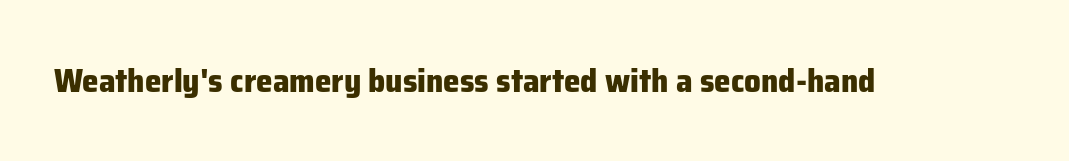
The image shows 33 px heavy sans-serif type, upright; set normal letter spacing, not underlined; low stroke contrast and a medium x-height.
